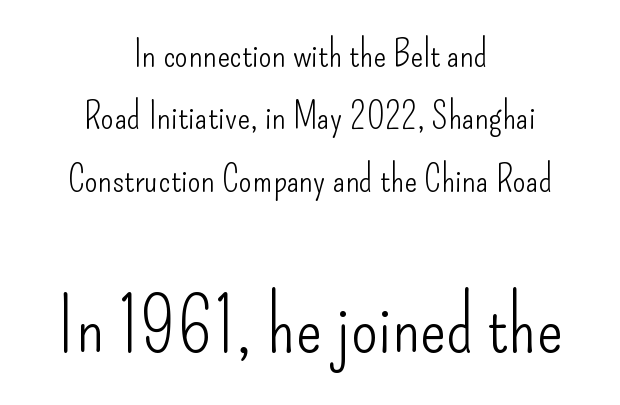
The image shows 77 px light, condensed sans-serif type, upright; set centered, normal line spacing (1.64x), normal letter spacing, not underlined; the second (bottom) block is 2.03x larger; low stroke contrast and a small x-height.
